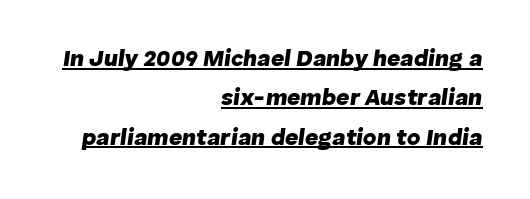
The image shows 23 px bold type, italic (leaning right); set right-aligned, line spacing 1.71x, normal letter spacing, underlined.
